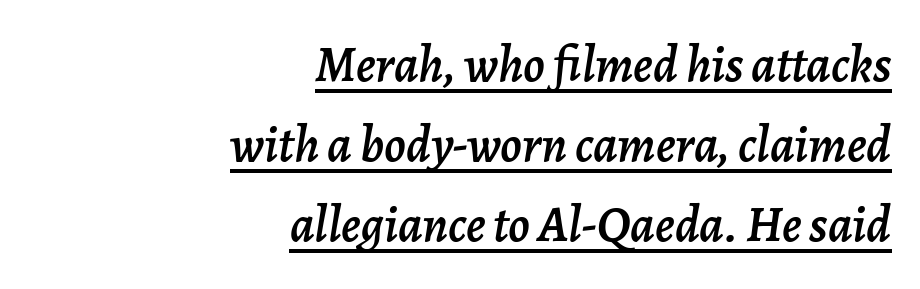
{"italic": "yes", "lean": "right", "slant_degrees": 7, "width": "normal", "stroke_contrast": "low", "x_height": "medium", "monospaced": "no", "underline": "yes", "align": "right", "line_spacing": "normal", "line_spacing_ratio": 1.57, "letter_spacing": "normal", "letter_spacing_em": 0.0, "glyph_px": 51}
